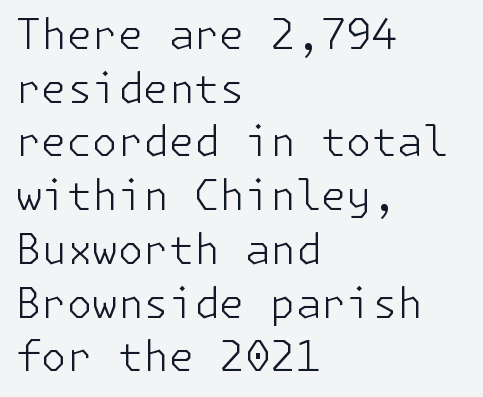
Q: Is the text bold? A: No.
Q: Is the text italic (slanted)? A: No, it is upright.
Q: Is the typeface a serif or a sans-serif typeface? A: Sans-serif.
Q: Is the text underlined? A: No.
Q: How is the paragraph aligned? A: Left-aligned.
Q: Is the spacing between letters normal or unusually wide? A: Normal.
Q: Is the spacing between lines tight, normal or loose? A: Normal.
Q: Width (condensed, normal, or wide)? A: Normal.
Q: Stroke contrast? A: Low.
Q: x-height? A: Medium.
